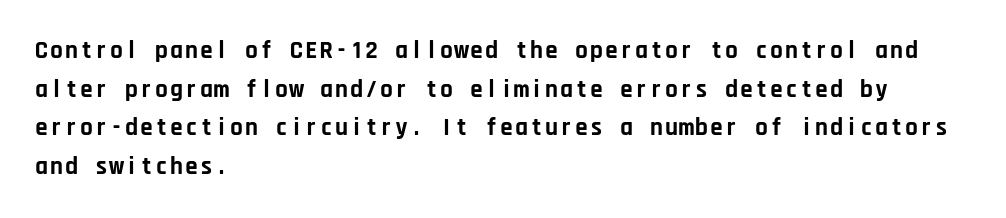
Lines of text with bare space underneath. Default kerning and tracking; the words read as compact shapes. Typeset ragged right — the left edge is the straight one. Regarding leading, the lines here are spaced in the standard way. Every stem runs plumb, perpendicular to the baseline.
